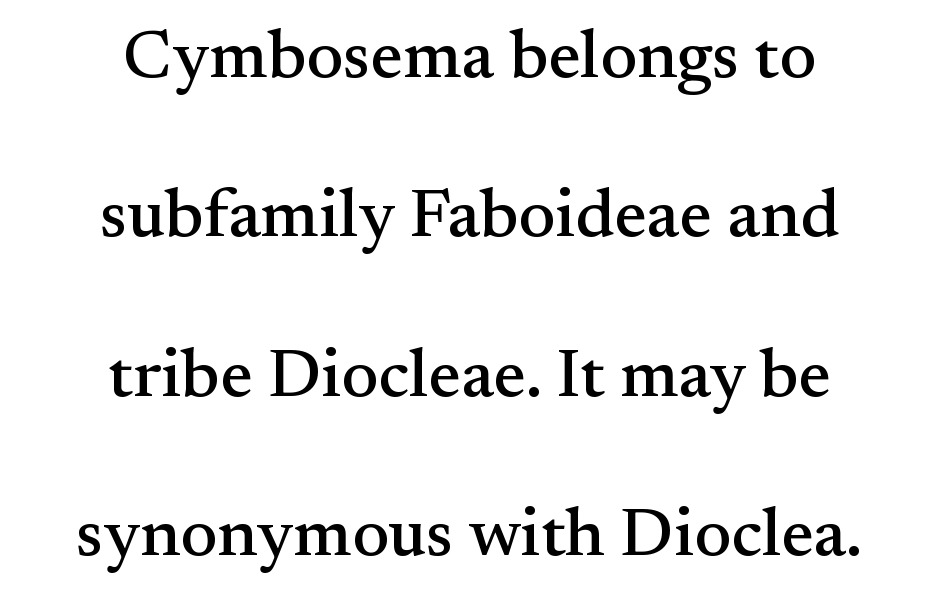
Q: Is the text italic (slanted)? A: No, it is upright.
Q: Is the typeface a serif or a sans-serif typeface? A: Serif.
Q: Is the text underlined? A: No.
Q: How is the paragraph aligned? A: Centered.
Q: Is the spacing between letters normal or unusually wide? A: Normal.
Q: Is the spacing between lines tight, normal or loose? A: Loose.
Q: Width (condensed, normal, or wide)? A: Normal.
Q: Stroke contrast? A: Medium.
Q: x-height? A: Small.
Q: Monospaced? A: No.
